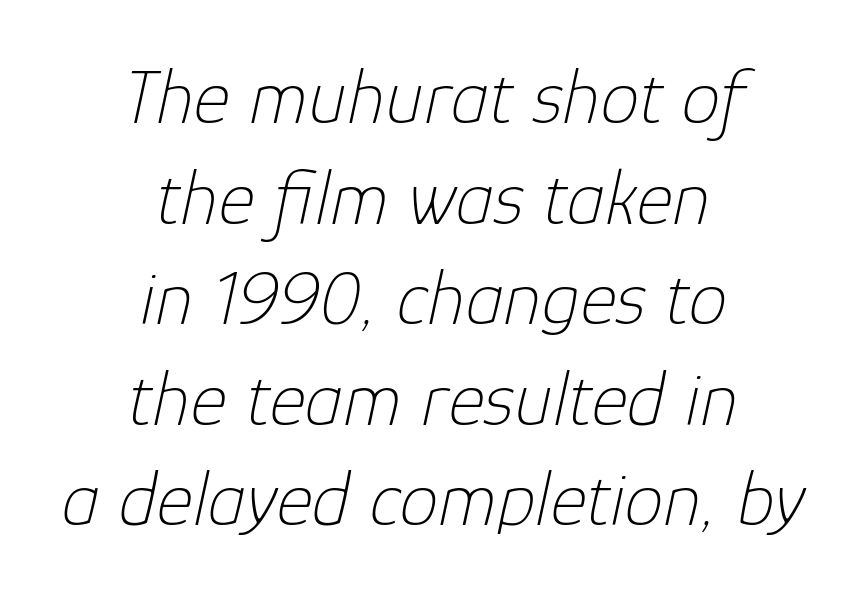
Q: Is the text bold? A: No.
Q: Is the text italic (slanted)? A: Yes, it leans right by about 12 degrees.
Q: Is the text underlined? A: No.
Q: How is the paragraph aligned? A: Centered.
Q: Is the spacing between letters normal or unusually wide? A: Normal.
Q: Is the spacing between lines tight, normal or loose? A: Normal.
Q: Width (condensed, normal, or wide)? A: Normal.
Q: Stroke contrast? A: Low.
Q: x-height? A: Medium.
Q: Monospaced? A: No.
